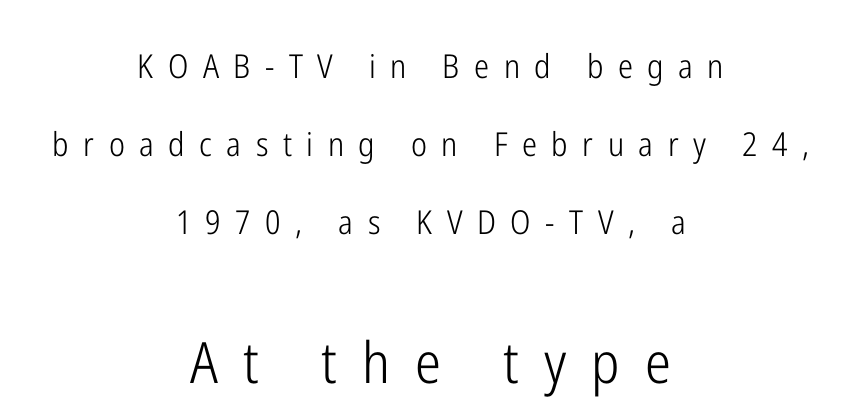
The image shows 57 px light, condensed sans-serif type, upright; set centered, loose line spacing (2.37x), unusually wide letter spacing (+0.44 em), not underlined; the second (bottom) block is 1.73x larger; low stroke contrast and a medium x-height.
